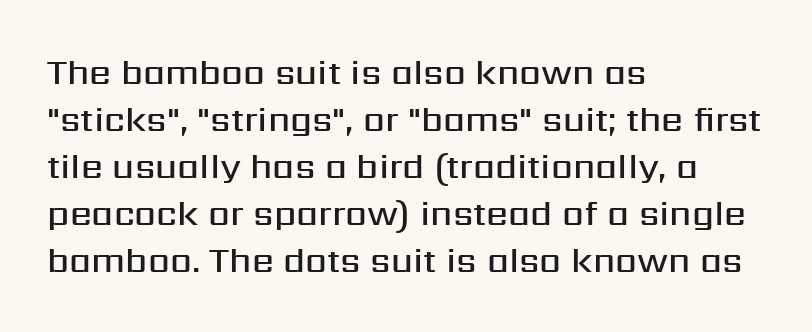
This sample keeps an unexceptional amount of space between lines. Typesetter's note: demi weight, one step under bold. Does the copy run flush right? No — it runs flush left. Every stem runs plumb, perpendicular to the baseline. This sample uses a sans-serif face. The specimen omits any rule beneath the text block's lines.
